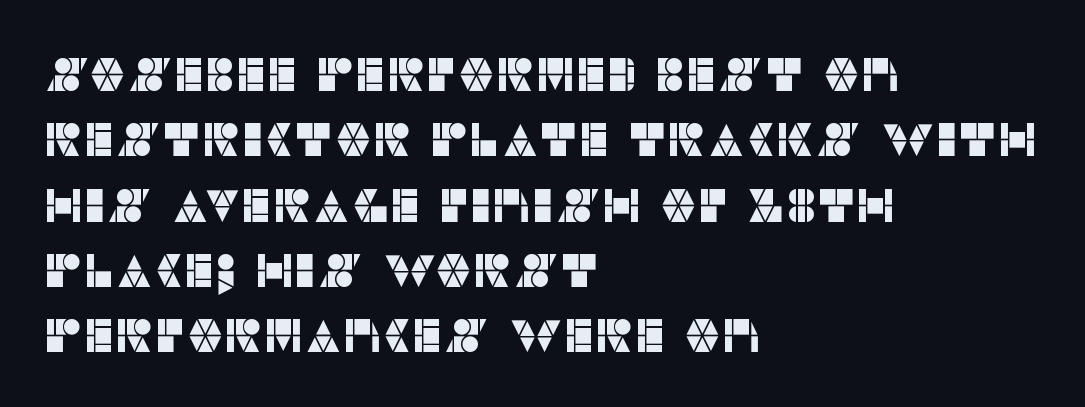
Baseline-to-baseline distance is the conventional proportion of letter height. Rendered with straight, roman letterforms. Nope, no serifs anywhere on these letters. Note the varied advance widths — an 'i' is clearly narrower than an 'm'.
